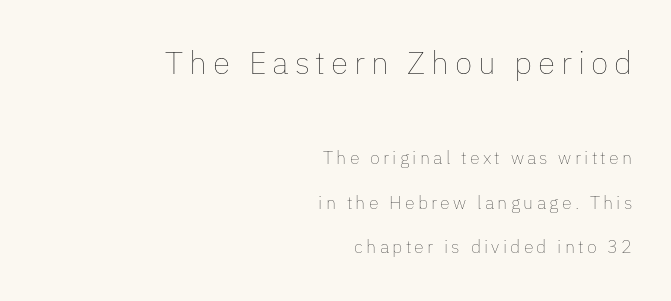
Any mark beneath the type? The region is blank. These lines were composed using upright roman letters. Reading top to bottom, the characters get smaller at the block break. Stems and bowls with no extra thickness — not bold. Loosely led — the rows are spread out. Each letter keeps its own natural width here, so spacing adapts to shape.
